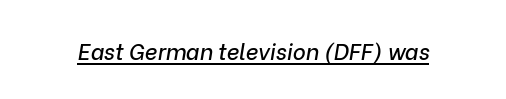
Q: Is the text italic (slanted)? A: Yes, it leans right by about 9 degrees.
Q: Is the text underlined? A: Yes.
Q: Is the spacing between letters normal or unusually wide? A: Normal.
